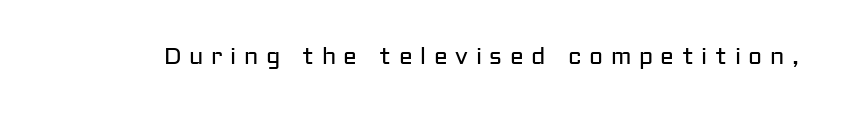
Q: Is the text bold? A: No.
Q: Is the text italic (slanted)? A: No, it is upright.
Q: Is the text underlined? A: No.
Q: Is the spacing between letters normal or unusually wide? A: Unusually wide.
